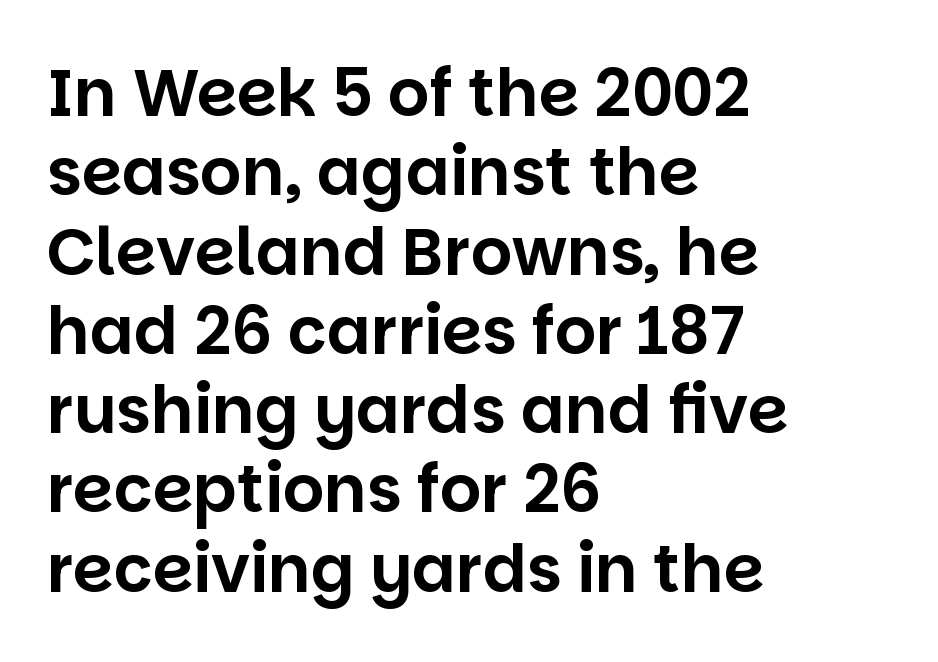
Unlike italic type, these characters show no tilt at all. Spacing verdict: proportional, widths tailored to each character. The designer went with a sans here, leaving each stem footless. Inter-character spacing is left at the font's built-in metrics.
